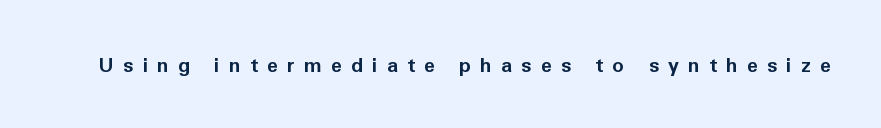
Q: Is the text bold? A: Yes.
Q: Is the text italic (slanted)? A: No, it is upright.
Q: Is the text underlined? A: No.
Q: Is the spacing between letters normal or unusually wide? A: Unusually wide.
